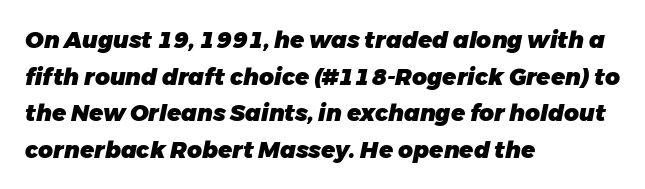
{"italic": "yes", "lean": "right", "slant_degrees": 11, "bold": "yes", "underline": "no", "align": "left", "line_spacing": "normal", "line_spacing_ratio": 1.59, "letter_spacing": "normal", "letter_spacing_em": 0.0, "glyph_px": 23}
